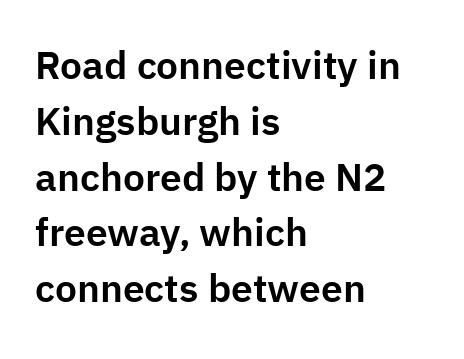
{"serif": "no", "italic": "no", "width": "normal", "stroke_contrast": "low", "x_height": "medium", "monospaced": "no", "underline": "no", "align": "left", "line_spacing": "normal", "line_spacing_ratio": 1.43, "letter_spacing": "normal", "letter_spacing_em": 0.0, "glyph_px": 39}
